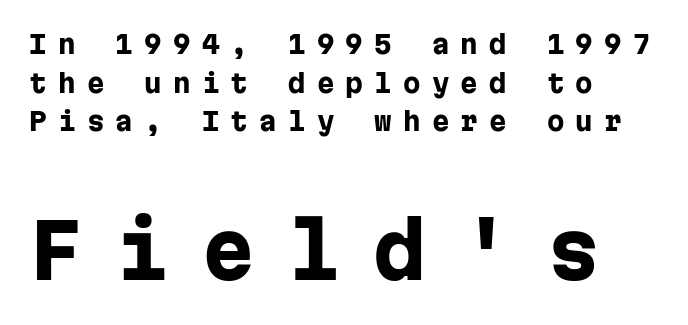
The image shows 75 px heavy sans-serif type, upright, monospaced; set left-aligned, normal line spacing (1.55x), unusually wide letter spacing (+0.45 em), not underlined; the second (bottom) block is 3.0x larger; low stroke contrast and a medium x-height.
